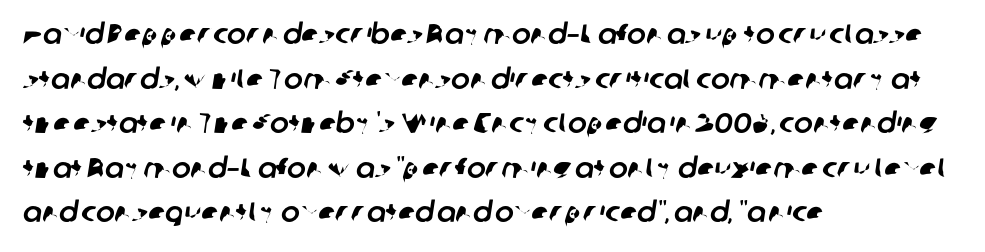
Serif or sans? Sans — the stroke terminals are bare. Caption: multi-line text, flush left, ragged right. The line texture is even and compact thanks to regular tracking. Looks like regular typesetting: each glyph gets only the width it needs. Descenders hang freely into open space. What's the leading like? Ordinary, nothing unusual.
